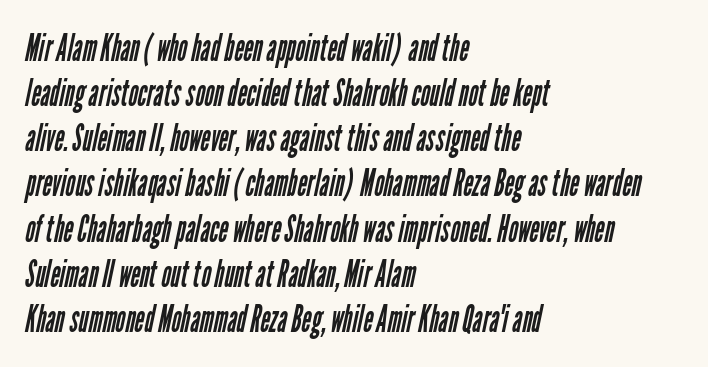
The image shows 37 px regular-weight, condensed sans-serif type; set left-aligned, line spacing 1.22x, normal letter spacing, not underlined; low stroke contrast and a medium x-height.
